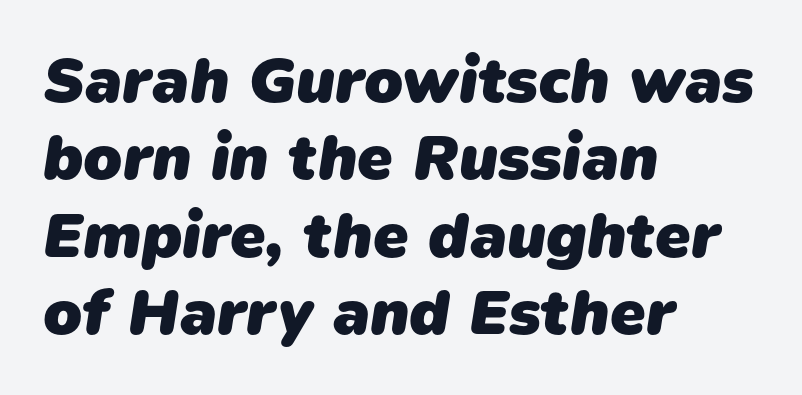
The image shows 64 px heavy sans-serif type; set left-aligned, line spacing 1.21x, normal letter spacing, not underlined; low stroke contrast and a medium x-height.
